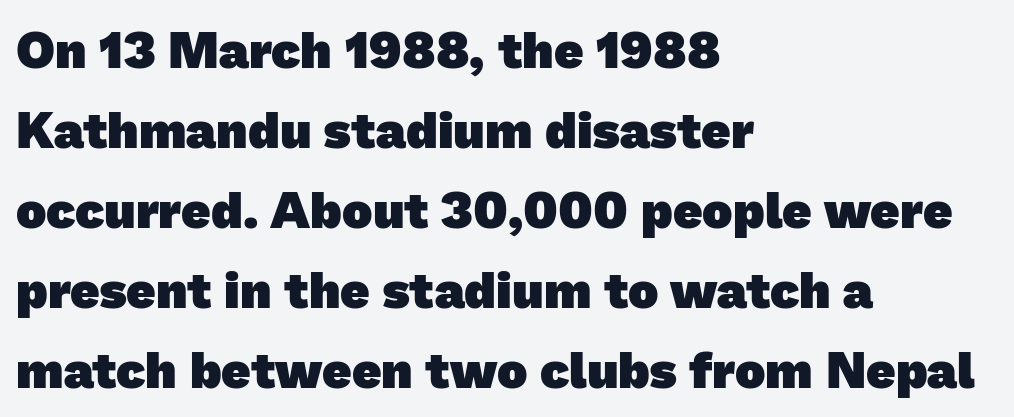
{"serif": "no", "bold": "yes", "weight": "heavy", "width": "normal", "stroke_contrast": "low", "x_height": "medium", "monospaced": "no", "underline": "no", "align": "left", "line_spacing": "normal", "line_spacing_ratio": 1.57, "letter_spacing": "normal", "letter_spacing_em": 0.0, "glyph_px": 51}
